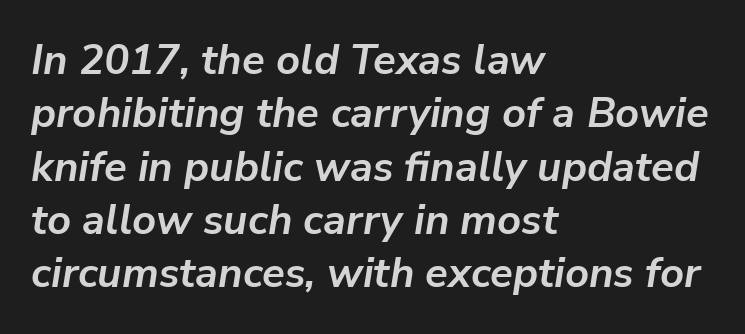
{"italic": "yes", "lean": "right", "slant_degrees": 9, "bold": "yes", "weight": "semibold", "width": "normal", "stroke_contrast": "low", "x_height": "medium", "monospaced": "no", "underline": "no", "align": "left", "line_spacing": "normal", "line_spacing_ratio": 1.27, "letter_spacing": "normal", "letter_spacing_em": 0.0, "glyph_px": 42}
